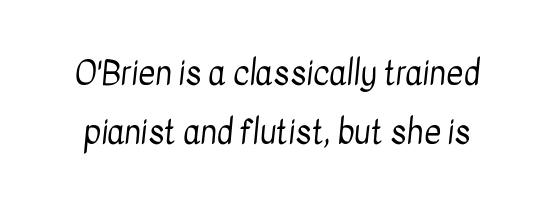
Q: Is the text bold? A: No.
Q: Is the typeface a serif or a sans-serif typeface? A: Sans-serif.
Q: Is the text underlined? A: No.
Q: Is the spacing between letters normal or unusually wide? A: Normal.
Q: Width (condensed, normal, or wide)? A: Condensed.
Q: Stroke contrast? A: Low.
Q: x-height? A: Medium.
Q: Monospaced? A: No.
